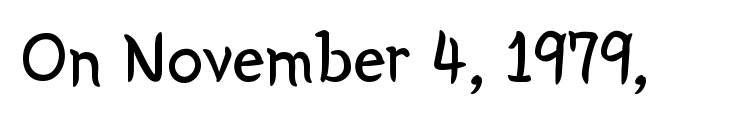
The image shows 73 px regular-weight sans-serif type, upright; set normal letter spacing, not underlined; low stroke contrast and a medium x-height.
